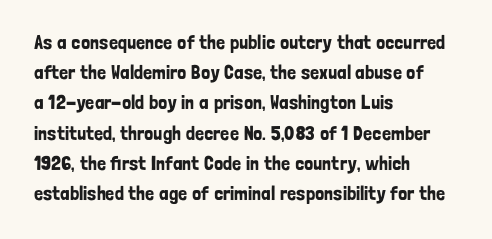
{"italic": "no", "underline": "no", "align": "left", "line_spacing": "normal", "line_spacing_ratio": 1.51, "letter_spacing": "normal", "letter_spacing_em": 0.0, "glyph_px": 20}
